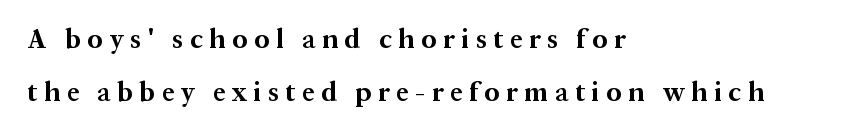
{"italic": "no", "bold": "yes", "underline": "no", "align": "left", "line_spacing": "loose", "line_spacing_ratio": 1.96, "letter_spacing": "wide", "letter_spacing_em": 0.25, "glyph_px": 27}
